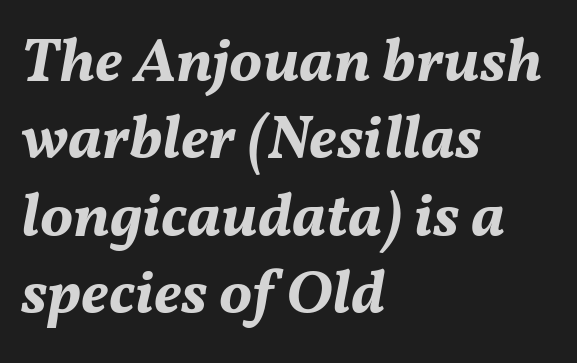
The image shows 62 px bold type, italic (leaning right); set left-aligned, normal line spacing (1.25x), normal letter spacing, not underlined; medium stroke contrast and a medium x-height.
